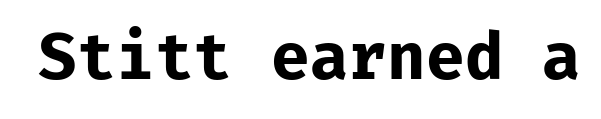
The image shows 63 px bold sans-serif type, upright, monospaced; set normal letter spacing, not underlined; low stroke contrast and a medium x-height.
